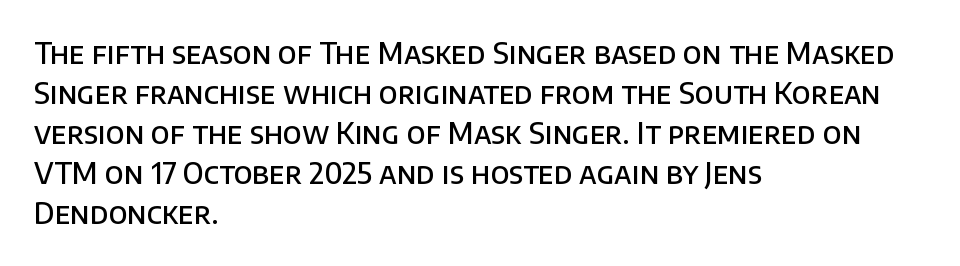
Q: Is the text bold? A: Semi-bold.
Q: Is the text italic (slanted)? A: No, it is upright.
Q: Is the typeface a serif or a sans-serif typeface? A: Sans-serif.
Q: Is the text underlined? A: No.
Q: How is the paragraph aligned? A: Left-aligned.
Q: Is the spacing between letters normal or unusually wide? A: Normal.
Q: Is the spacing between lines tight, normal or loose? A: Normal.
Q: Width (condensed, normal, or wide)? A: Normal.
Q: Stroke contrast? A: Low.
Q: x-height? A: Large.
Q: Monospaced? A: No.
